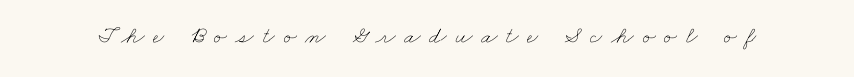
Check under the words: just untouched page. The font sits on the lighter half of the weight spectrum, regular included. How are the letters spaced? Widely, with obvious added tracking.
